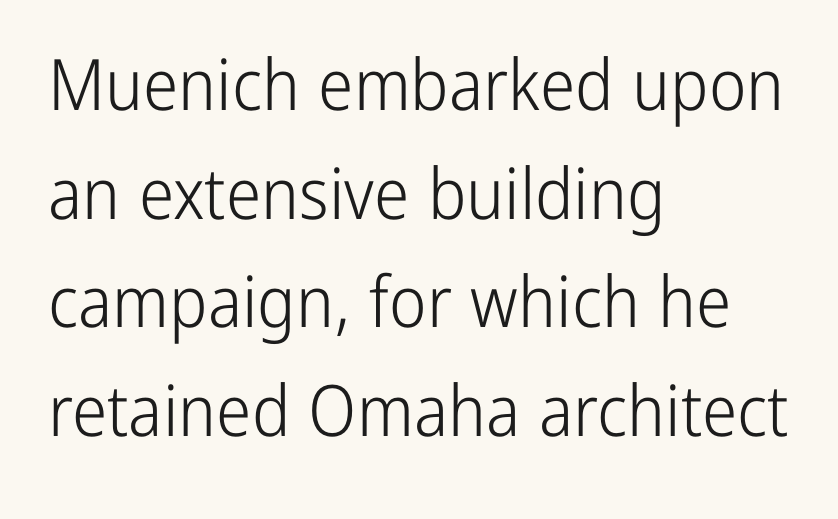
{"serif": "no", "italic": "no", "bold": "no", "weight": "light", "width": "condensed", "stroke_contrast": "low", "x_height": "medium", "monospaced": "no", "underline": "no", "align": "left", "line_spacing": "normal", "line_spacing_ratio": 1.53, "letter_spacing": "normal", "letter_spacing_em": 0.0, "glyph_px": 71}
